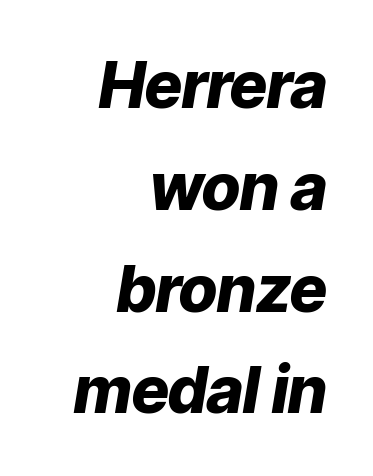
Q: Is the text bold? A: Yes.
Q: Is the text italic (slanted)? A: Yes, it leans right by about 9 degrees.
Q: Is the text underlined? A: No.
Q: How is the paragraph aligned? A: Right-aligned.
Q: Is the spacing between letters normal or unusually wide? A: Normal.
Q: Is the spacing between lines tight, normal or loose? A: Normal.
Q: Width (condensed, normal, or wide)? A: Normal.
Q: Stroke contrast? A: Low.
Q: x-height? A: Medium.
Q: Monospaced? A: No.
